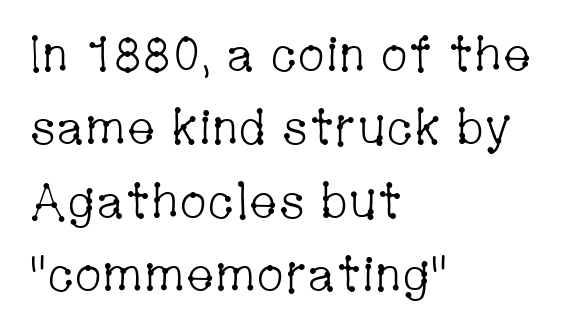
{"serif": "yes", "italic": "no", "bold": "no", "weight": "light", "width": "condensed", "stroke_contrast": "low", "x_height": "medium", "monospaced": "no", "underline": "no", "align": "left", "line_spacing": "normal", "line_spacing_ratio": 1.5, "letter_spacing": "normal", "letter_spacing_em": 0.0, "glyph_px": 49}
